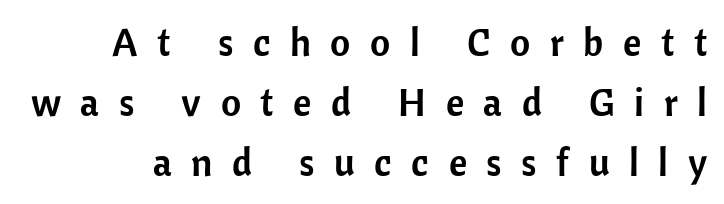
{"serif": "no", "italic": "no", "width": "normal", "stroke_contrast": "low", "x_height": "medium", "monospaced": "no", "underline": "no", "line_spacing": "normal", "line_spacing_ratio": 1.54, "letter_spacing": "wide", "letter_spacing_em": 0.5, "glyph_px": 39}
